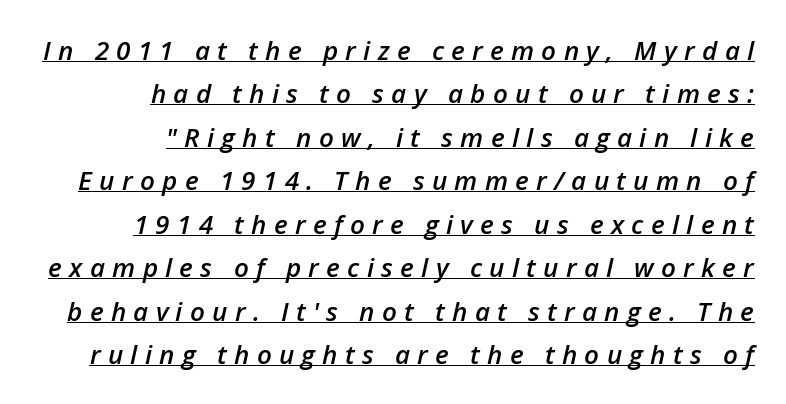
The image shows 26 px text type, italic (leaning right); set right-aligned, normal line spacing (1.67x), unusually wide letter spacing (+0.28 em), underlined.
